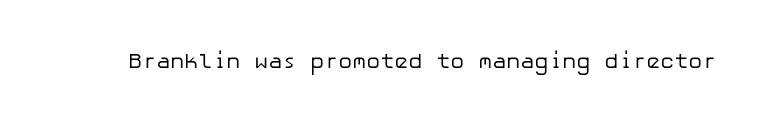
Q: Is the text bold? A: No.
Q: Is the text italic (slanted)? A: No, it is upright.
Q: Is the text underlined? A: No.
Q: Is the spacing between letters normal or unusually wide? A: Normal.
